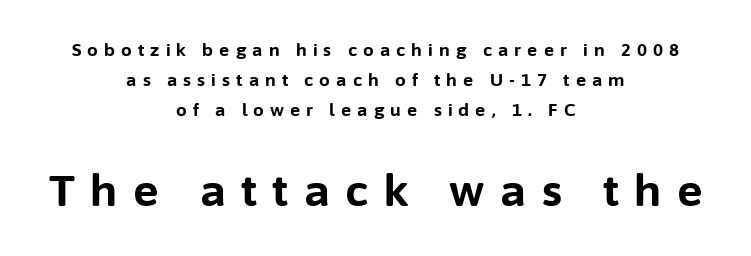
Each letter keeps its own natural width here, so spacing adapts to shape. The specimen omits any rule beneath the text block's lines. Characters remain perfectly vertical along every line. This sample uses expanded letter spacing, leaving extra air between glyphs. This sample is center-justified, so both line endings float freely. The text was rendered using a sans face with plain stroke endings.
